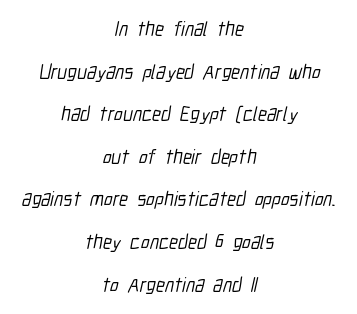
The image shows 20 px text type; set centered, loose line spacing (2.13x), normal letter spacing, not underlined.
